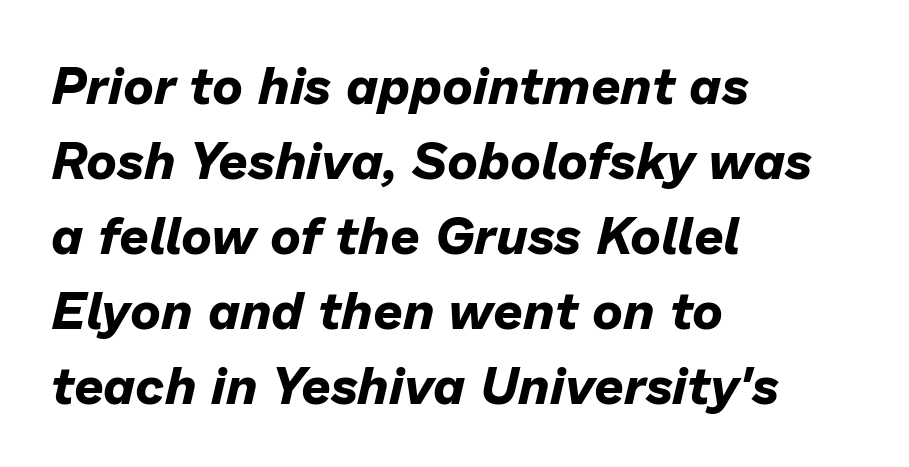
Words float on clear page, feet unadorned. Look at the tracking — it's just the regular setting, nothing added. The leading is moderate, giving the passage an even texture. Each letter keeps its own natural width here, so spacing adapts to shape.
